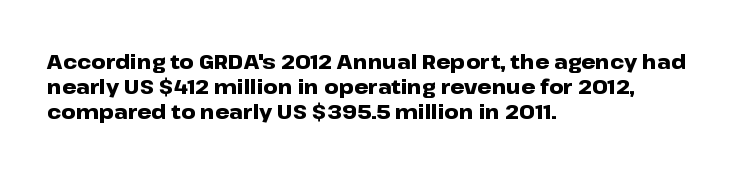
The image shows 20 px bold type, upright; set left-aligned, normal line spacing (1.26x), normal letter spacing, not underlined.
